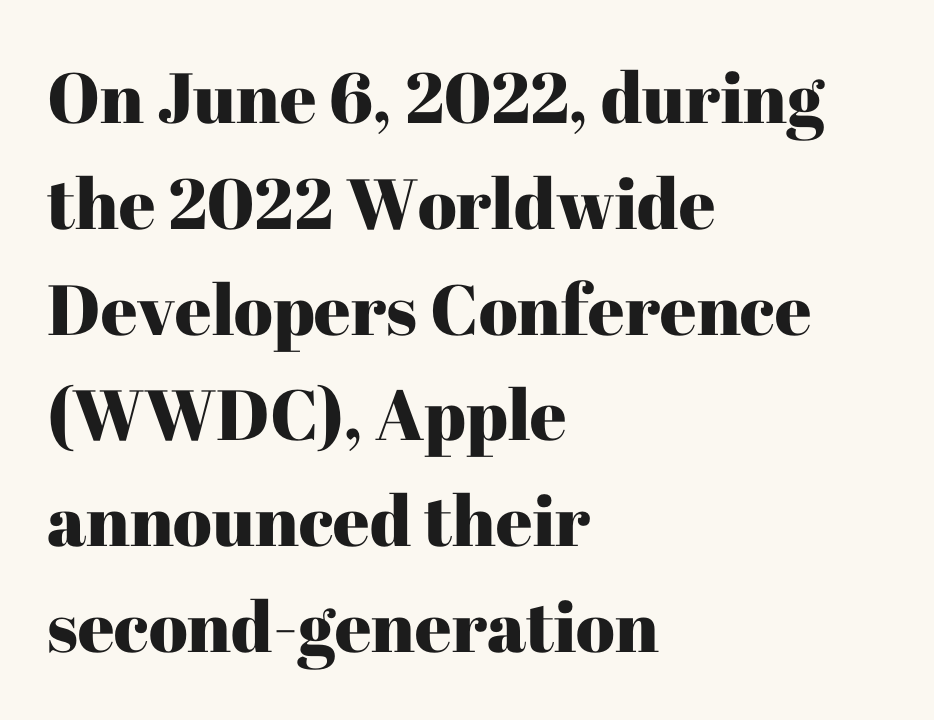
The image shows 71 px serif type, upright; set left-aligned, normal line spacing (1.49x), normal letter spacing, not underlined; high stroke contrast and a medium x-height.
